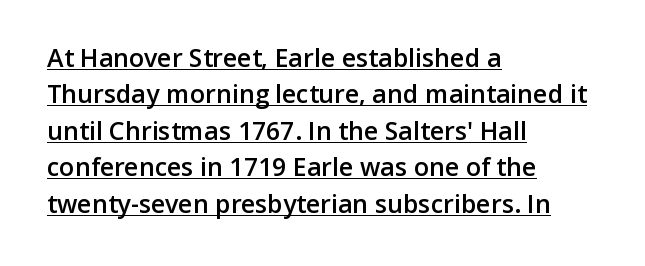
Q: Is the text bold? A: Semi-bold.
Q: Is the text italic (slanted)? A: No, it is upright.
Q: Is the text underlined? A: Yes.
Q: How is the paragraph aligned? A: Left-aligned.
Q: Is the spacing between letters normal or unusually wide? A: Normal.
Q: Is the spacing between lines tight, normal or loose? A: Normal.
